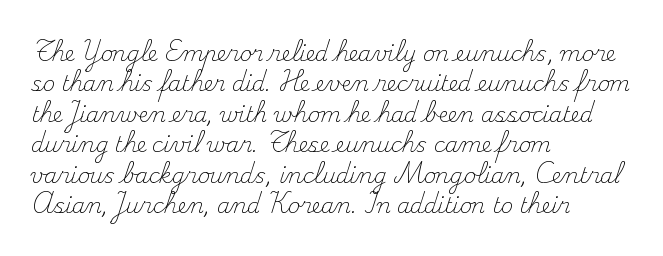
Q: Is the text bold? A: No.
Q: Is the text italic (slanted)? A: Yes.
Q: Is the text underlined? A: No.
Q: How is the paragraph aligned? A: Left-aligned.
Q: Is the spacing between letters normal or unusually wide? A: Normal.
Q: Is the spacing between lines tight, normal or loose? A: Normal.
